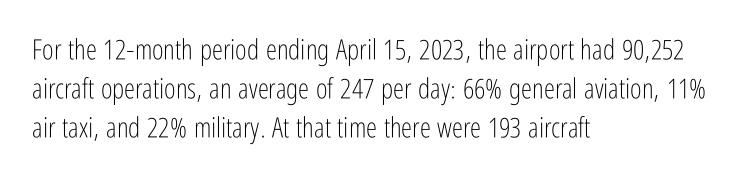
Nobody drew a line under any word here. You could not count columns in this text — the font is proportionally spaced. You can tell it's not italic because the verticals are truly vertical. The compositor pushed each line to the left boundary.
